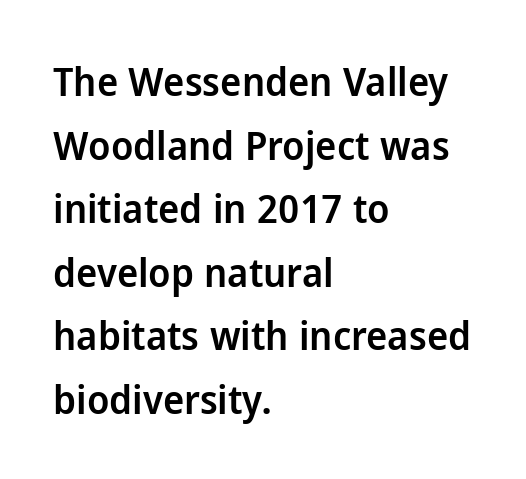
{"serif": "no", "italic": "no", "bold": "semi", "weight": "semibold", "width": "normal", "stroke_contrast": "low", "x_height": "medium", "monospaced": "no", "underline": "no", "align": "left", "line_spacing": "normal", "line_spacing_ratio": 1.59, "letter_spacing": "normal", "letter_spacing_em": 0.0, "glyph_px": 40}
